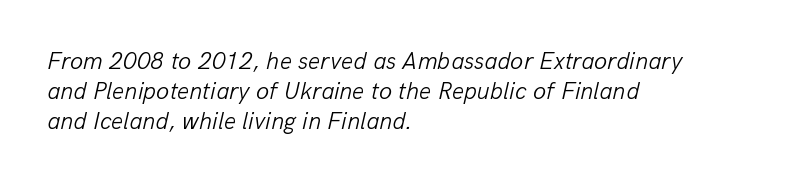
{"italic": "yes", "lean": "right", "slant_degrees": 13, "bold": "no", "underline": "no", "align": "left", "line_spacing_ratio": 1.24, "letter_spacing": "normal", "letter_spacing_em": 0.0, "glyph_px": 24}
